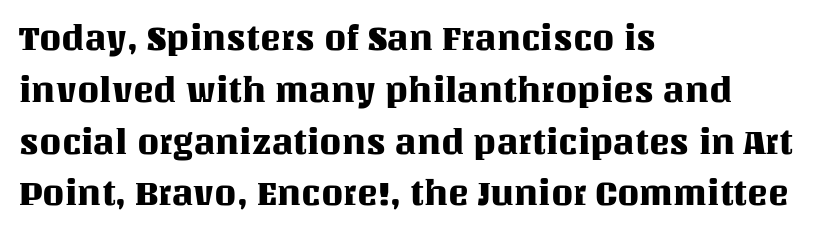
{"italic": "no", "width": "normal", "stroke_contrast": "medium", "x_height": "large", "monospaced": "no", "underline": "no", "align": "left", "line_spacing": "normal", "line_spacing_ratio": 1.48, "letter_spacing": "normal", "letter_spacing_em": 0.0, "glyph_px": 35}
